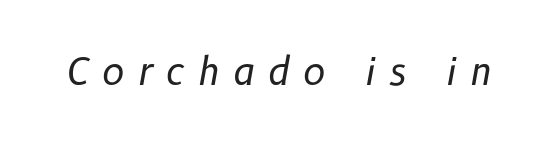
Q: Is the text bold? A: No.
Q: Is the text italic (slanted)? A: Yes, it leans right by about 10 degrees.
Q: Is the text underlined? A: No.
Q: Is the spacing between letters normal or unusually wide? A: Unusually wide.
Q: Width (condensed, normal, or wide)? A: Normal.
Q: Stroke contrast? A: Low.
Q: x-height? A: Medium.
Q: Monospaced? A: No.
